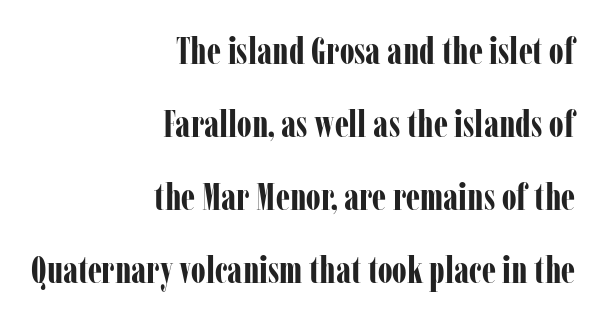
The image shows 37 px bold, condensed serif type, upright; set right-aligned, loose line spacing (1.97x), normal letter spacing, not underlined; low stroke contrast and a medium x-height.
